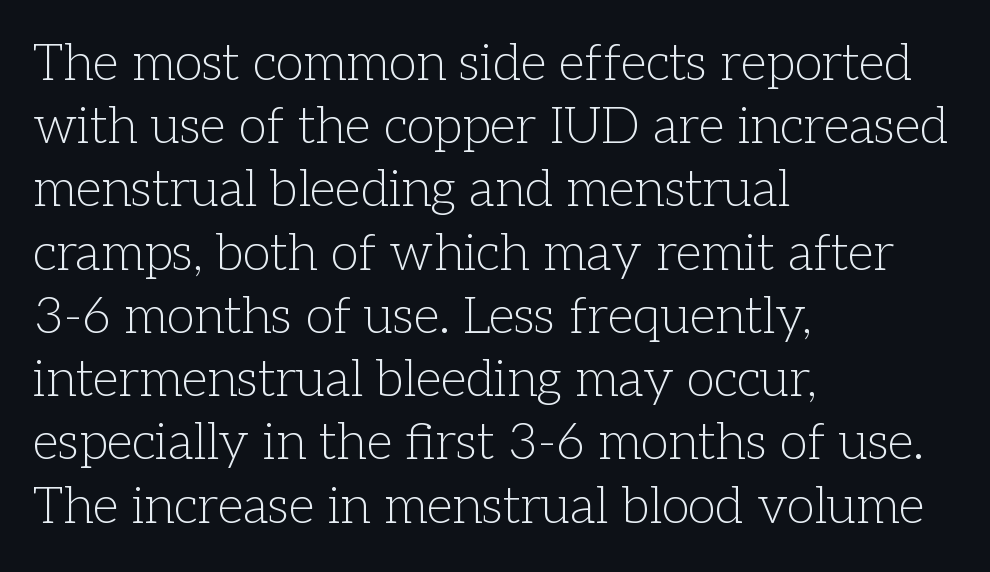
Ascenders rise straight up at ninety degrees. Just letters on the line, the space beneath them empty. The face used here is proportionally spaced, like ordinary book or web type. In terms of letterspacing, this is plain default setting. The passage is arranged the way most books set body copy — flush left.
